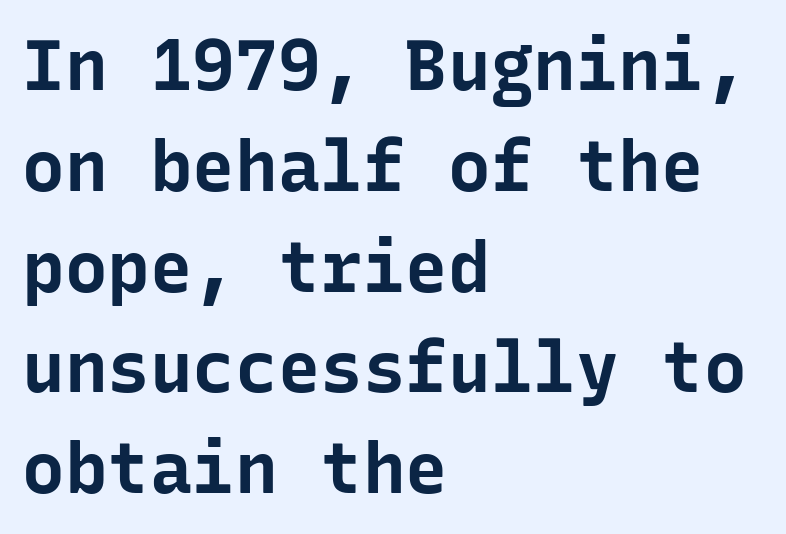
Chunky letters — that's bold for sure. Is the block centered? No — it sits flush against the left margin. The font's upright variant was chosen for this text. This sample keeps an unexceptional amount of space between lines. Each letter's strokes conclude bluntly, with no projecting serifs. The letters march in equal steps, a hallmark of fixed-pitch type.
